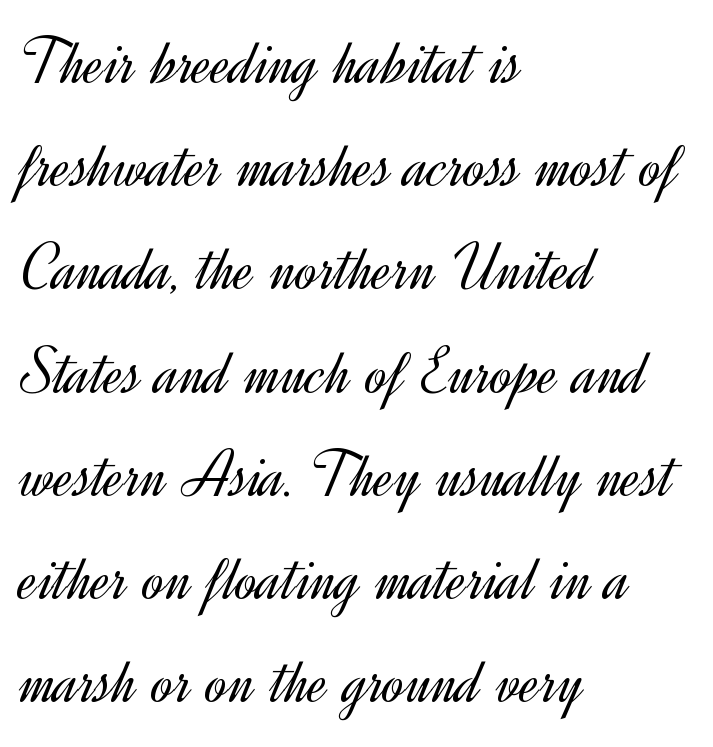
{"serif": "no", "bold": "no", "weight": "light", "width": "normal", "x_height": "small", "monospaced": "no", "underline": "no", "align": "left", "line_spacing": "normal", "line_spacing_ratio": 1.54, "letter_spacing": "normal", "letter_spacing_em": 0.0, "glyph_px": 67}
